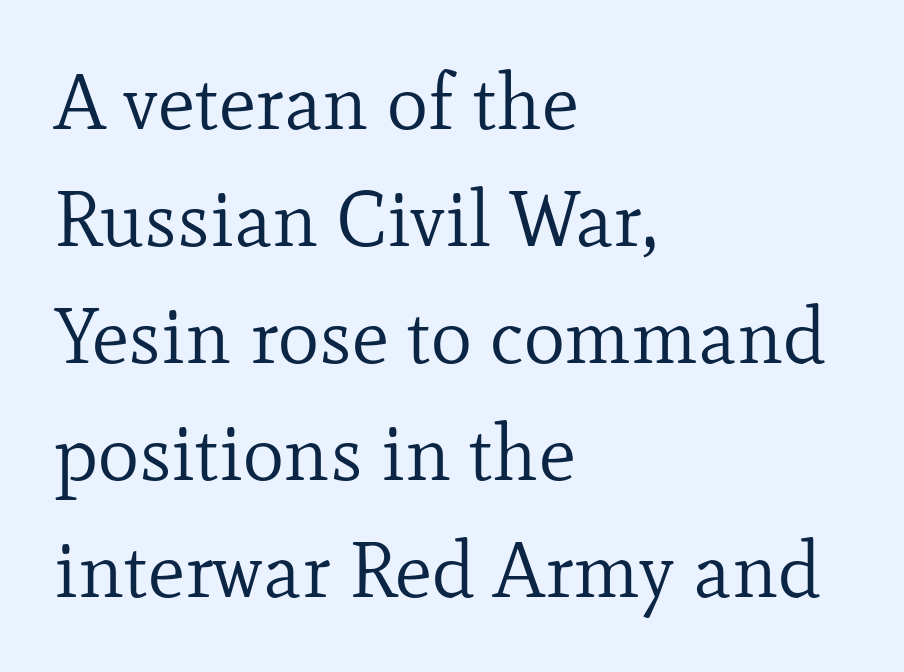
Horizontally, the lines are justified to the leading edge only. A roman cut, with each character standing at attention. This sample uses plain, unmodified letter spacing. Do the characters align in a grid? No, the font is proportional.
